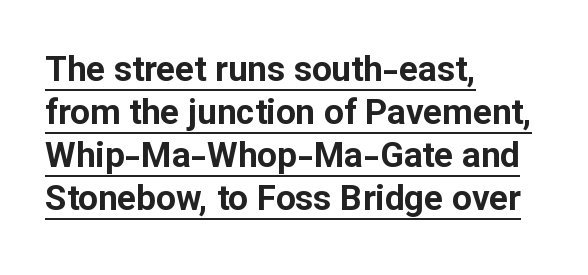
The image shows 35 px bold sans-serif type, upright; set left-aligned, line spacing 1.23x, normal letter spacing, underlined; low stroke contrast and a medium x-height.
